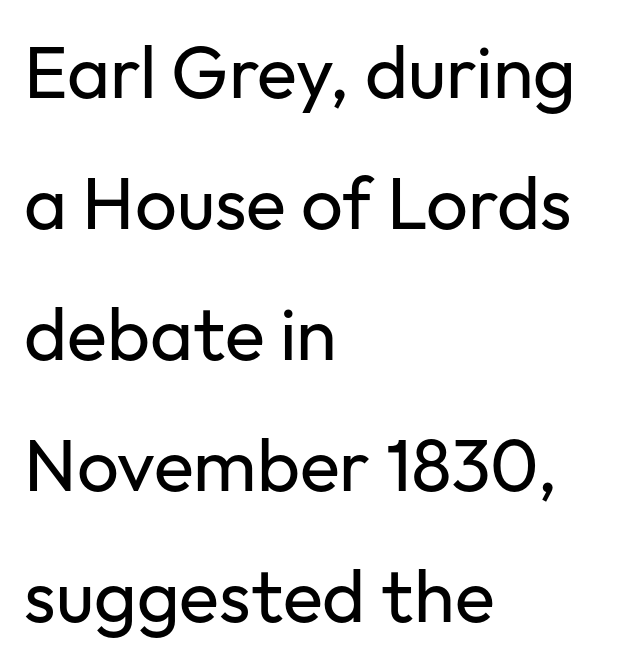
{"serif": "no", "italic": "no", "bold": "no", "weight": "regular", "width": "normal", "stroke_contrast": "low", "x_height": "medium", "monospaced": "no", "underline": "no", "align": "left", "line_spacing_ratio": 1.77, "letter_spacing": "normal", "letter_spacing_em": 0.0, "glyph_px": 74}
